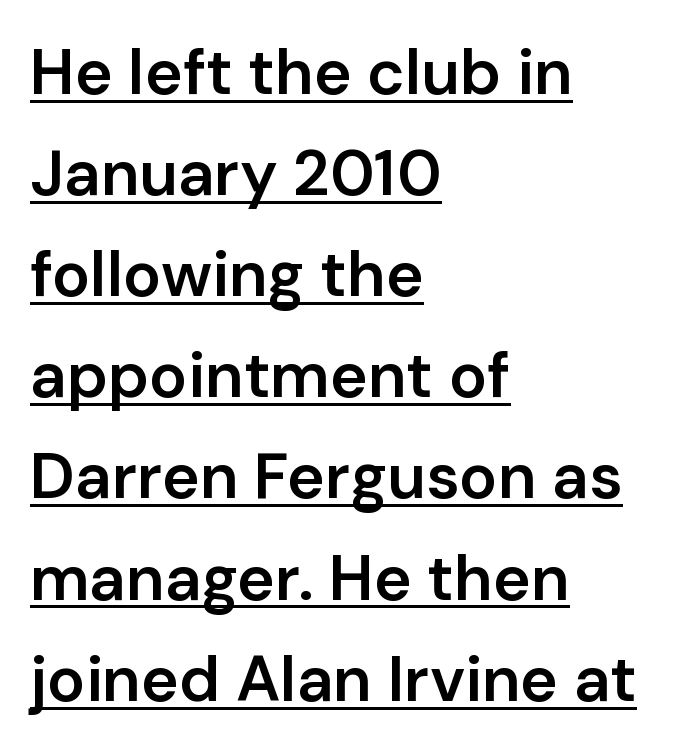
Q: Is the text bold? A: Semi-bold.
Q: Is the text italic (slanted)? A: No, it is upright.
Q: Is the typeface a serif or a sans-serif typeface? A: Sans-serif.
Q: Is the text underlined? A: Yes.
Q: How is the paragraph aligned? A: Left-aligned.
Q: Is the spacing between letters normal or unusually wide? A: Normal.
Q: Is the spacing between lines tight, normal or loose? A: Normal.
Q: Width (condensed, normal, or wide)? A: Normal.
Q: Stroke contrast? A: Low.
Q: x-height? A: Medium.
Q: Monospaced? A: No.
